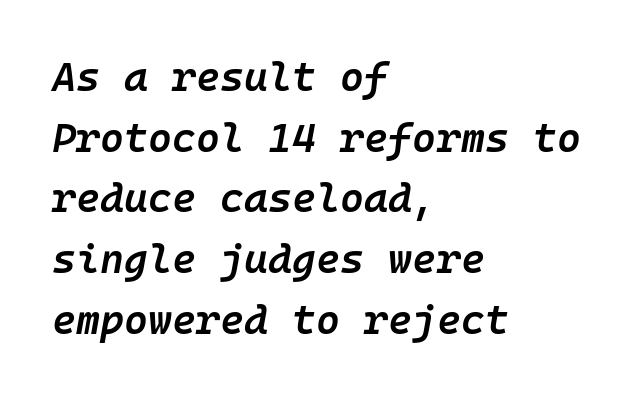
Q: Is the text bold? A: Semi-bold.
Q: Is the text italic (slanted)? A: Yes, it leans right by about 10 degrees.
Q: Is the text underlined? A: No.
Q: How is the paragraph aligned? A: Left-aligned.
Q: Is the spacing between letters normal or unusually wide? A: Normal.
Q: Is the spacing between lines tight, normal or loose? A: Normal.
Q: Width (condensed, normal, or wide)? A: Normal.
Q: Stroke contrast? A: Low.
Q: x-height? A: Medium.
